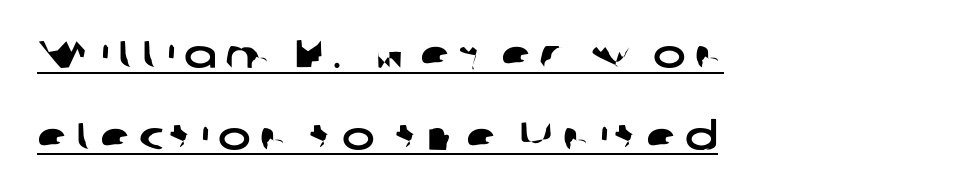
The glyphs are accompanied by a horizontal stroke just below them. The setting favours the left margin, as ordinary paragraphs usually do. Spacing verdict: proportional, widths tailored to each character. Students, note that the glyphs here are deliberately spaced far apart. Are there feet on the stems? There aren't — it's a sans. Leading is clearly above the norm, producing a sparse column.
